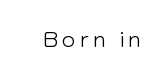
Q: Is the text bold? A: No.
Q: Is the text italic (slanted)? A: No, it is upright.
Q: Is the text underlined? A: No.
